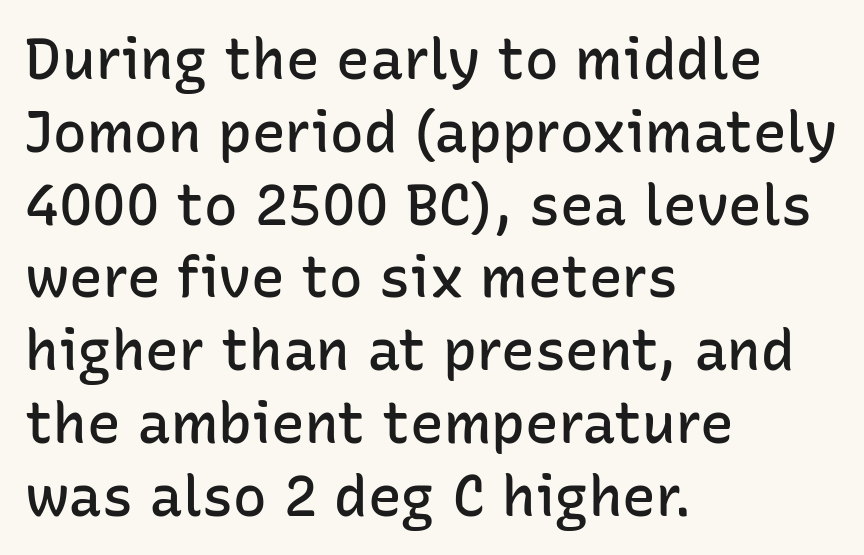
{"serif": "no", "italic": "no", "bold": "semi", "weight": "semibold", "width": "normal", "stroke_contrast": "low", "x_height": "medium", "monospaced": "no", "underline": "no", "align": "left", "line_spacing": "normal", "line_spacing_ratio": 1.3, "letter_spacing": "normal", "letter_spacing_em": 0.0, "glyph_px": 56}
